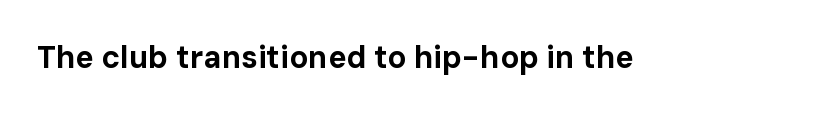
The image shows 31 px bold sans-serif type, upright; set normal letter spacing, not underlined; low stroke contrast and a medium x-height.
